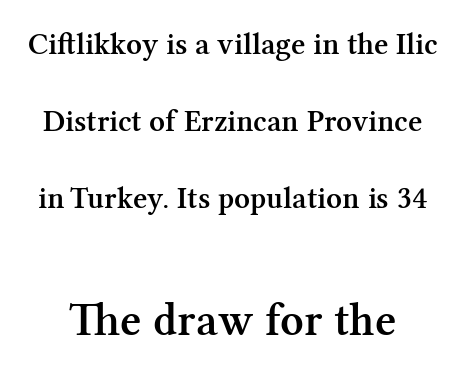
The tracking reads as untouched default to a designer's eye. The typesetting leans somewhat heavy: a semibold. Descenders hang freely into open space. This is the regular roman posture of the typeface.
